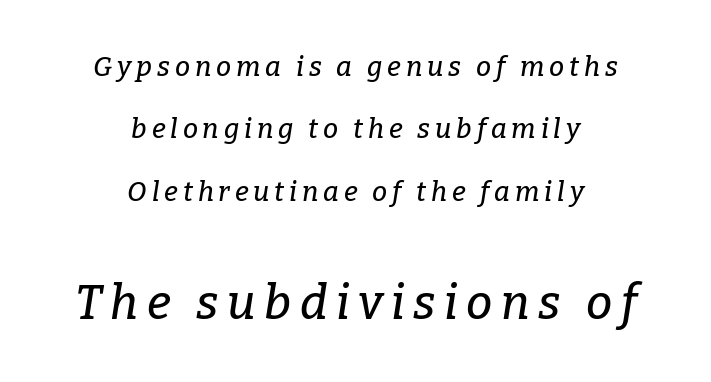
{"serif": "yes", "italic": "yes", "lean": "right", "slant_degrees": 9, "width": "normal", "stroke_contrast": "low", "x_height": "medium", "monospaced": "no", "underline": "no", "align": "center", "line_spacing": "loose", "line_spacing_ratio": 2.31, "larger_block": "second", "size_ratio": 1.74, "glyph_px": 47}
